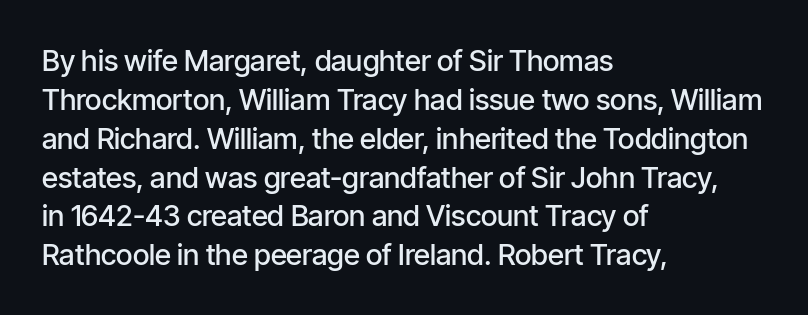
The image shows 29 px semibold, condensed sans-serif type, upright; set left-aligned, normal line spacing (1.34x), normal letter spacing, not underlined; low stroke contrast and a medium x-height.
